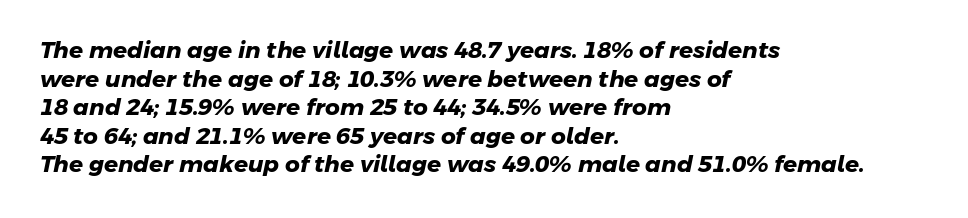
Q: Is the text bold? A: Yes.
Q: Is the text underlined? A: No.
Q: How is the paragraph aligned? A: Left-aligned.
Q: Is the spacing between letters normal or unusually wide? A: Normal.
